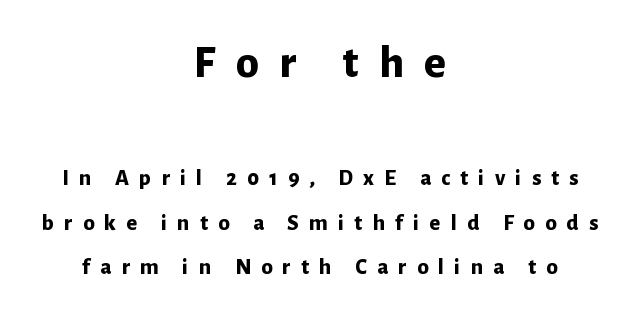
In terms of letterform style, serifs are entirely absent. This sample uses expanded letter spacing, leaving extra air between glyphs. Underlining? Definitely not there. The lettering holds an erect, upright posture throughout. The passage shown is typed in a proportional face where columns would drift. In terms of weight, the rendering is a true, heavy bold.
